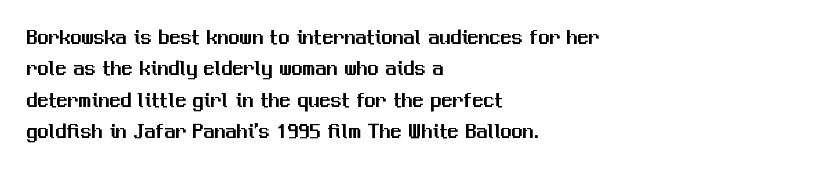
Q: Is the text italic (slanted)? A: No, it is upright.
Q: Is the text underlined? A: No.
Q: How is the paragraph aligned? A: Left-aligned.
Q: Is the spacing between letters normal or unusually wide? A: Normal.
Q: Is the spacing between lines tight, normal or loose? A: Normal.
